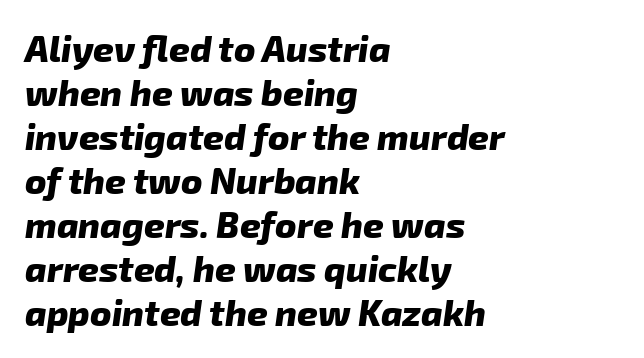
Q: Is the text bold? A: Yes.
Q: Is the typeface a serif or a sans-serif typeface? A: Sans-serif.
Q: Is the text underlined? A: No.
Q: How is the paragraph aligned? A: Left-aligned.
Q: Is the spacing between letters normal or unusually wide? A: Normal.
Q: Width (condensed, normal, or wide)? A: Normal.
Q: Stroke contrast? A: Low.
Q: x-height? A: Medium.
Q: Monospaced? A: No.
